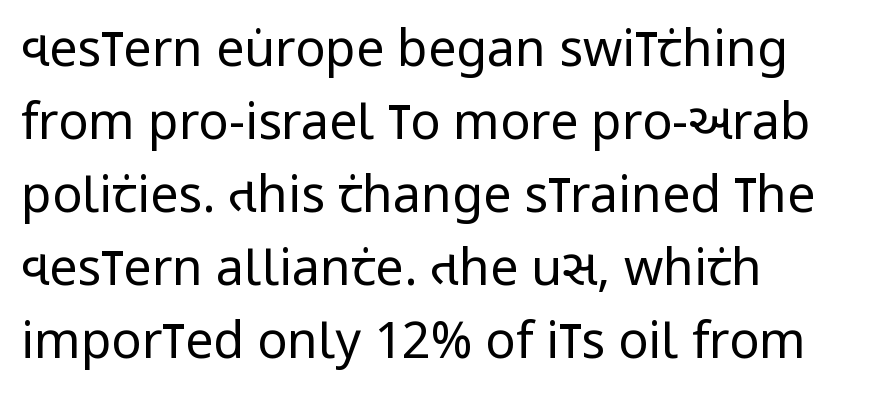
{"serif": "no", "italic": "no", "bold": "no", "weight": "regular", "width": "condensed", "stroke_contrast": "low", "x_height": "large", "monospaced": "no", "underline": "no", "align": "left", "line_spacing": "normal", "line_spacing_ratio": 1.46, "letter_spacing": "normal", "letter_spacing_em": 0.0, "glyph_px": 50}
